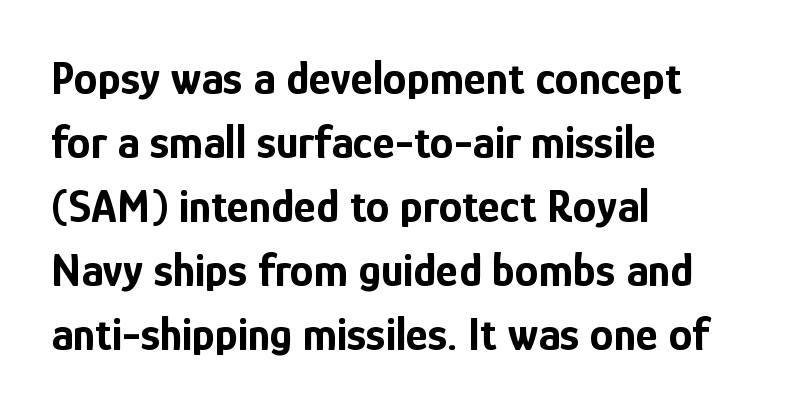
Grotesque or geometric, the face here clearly has no serifs. Summary of vertical rhythm: regular, with standard interline spacing. I'd describe the lettering as bold — thick and assertive. Where is the straight margin? On the left.
